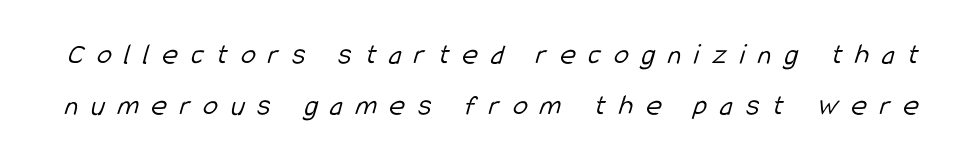
{"serif": "no", "bold": "no", "weight": "light", "width": "condensed", "stroke_contrast": "low", "x_height": "medium", "monospaced": "no", "underline": "no", "line_spacing": "normal", "line_spacing_ratio": 1.69, "letter_spacing": "wide", "letter_spacing_em": 0.43, "glyph_px": 30}
